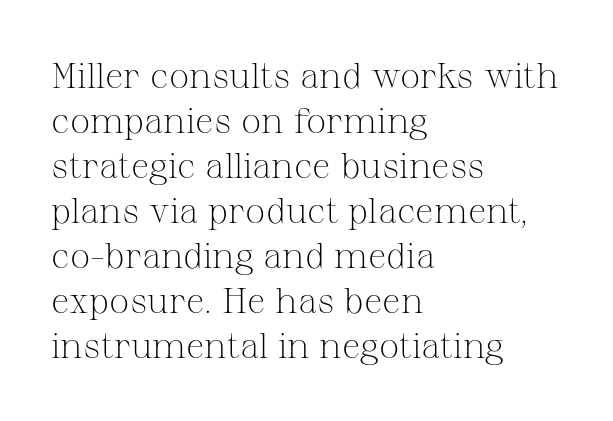
Letters have the restrained weight of plain body copy at most. The glyphs are unaccompanied by any horizontal stroke below them. Are there feet on the stems? There are — it's a serif. Students, note that the glyphs here touch the page at normal intervals. The vertical gap from one line to the next is medium. Visually the block forms a straight wall on the left and a jagged coastline on the right.
